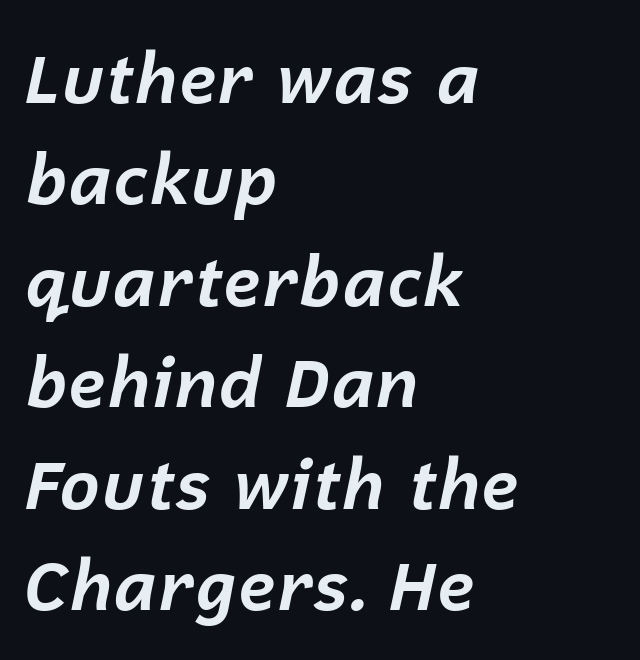
Q: Is the text bold? A: Yes.
Q: Is the text italic (slanted)? A: Yes, it leans right by about 12 degrees.
Q: Is the text underlined? A: No.
Q: How is the paragraph aligned? A: Left-aligned.
Q: Is the spacing between letters normal or unusually wide? A: Normal.
Q: Is the spacing between lines tight, normal or loose? A: Normal.
Q: Width (condensed, normal, or wide)? A: Normal.
Q: Stroke contrast? A: Low.
Q: x-height? A: Medium.
Q: Monospaced? A: No.
